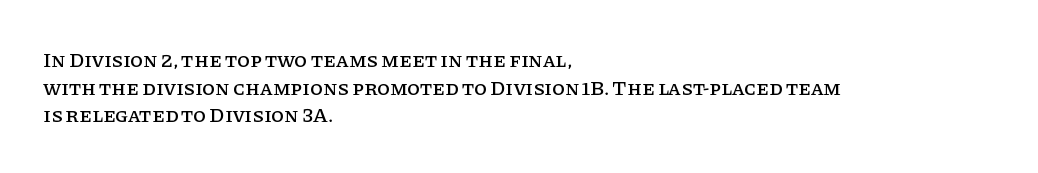
The image shows 21 px text type, upright; set left-aligned, normal line spacing (1.31x), normal letter spacing, not underlined.
